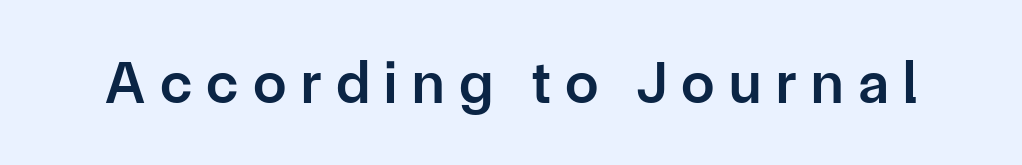
I'd describe the lettering as semibold — firm but not a full bold. Examine the stroke ends and you'll find no serifs. Compared with typical body copy, the letter spacing here is much looser. The letters advance in unequal steps, a hallmark of proportional type. Posture: vertical. Underlining? Definitely not there.
